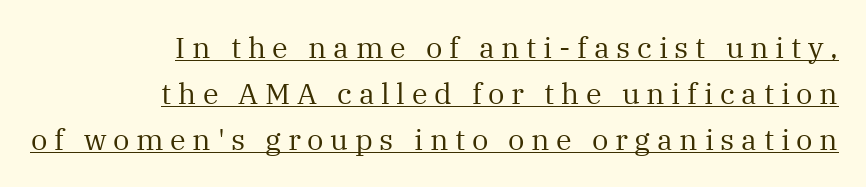
{"serif": "yes", "italic": "no", "bold": "no", "weight": "regular", "width": "normal", "stroke_contrast": "medium", "x_height": "medium", "monospaced": "no", "underline": "yes", "align": "right", "line_spacing": "normal", "line_spacing_ratio": 1.59, "letter_spacing": "wide", "letter_spacing_em": 0.23, "glyph_px": 29}
